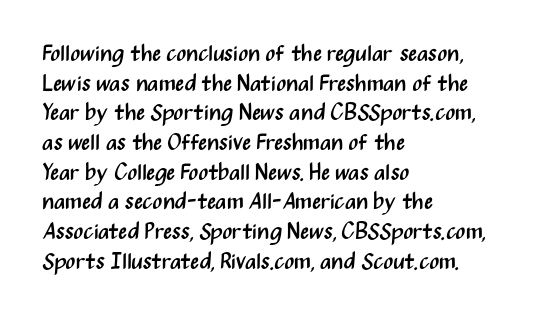
The lines sit at an ordinary, default distance from one another. The rag falls on the right side of this text block. The characters are drawn with everyday or finer stroke widths. Descender tails drop into unmarked territory.
